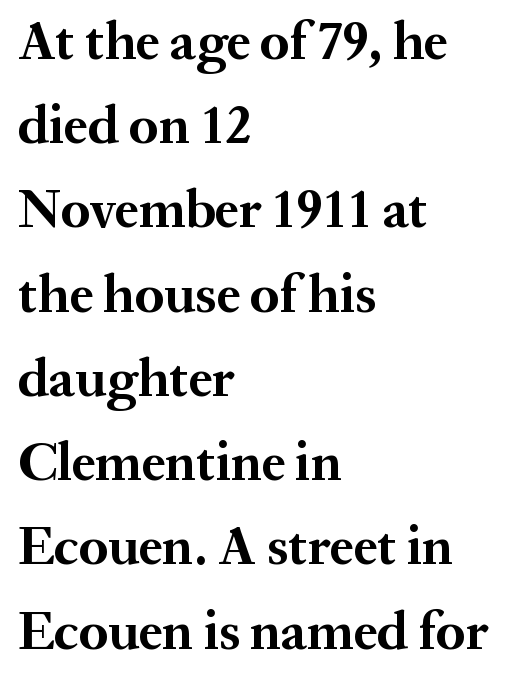
Q: Is the text bold? A: Yes.
Q: Is the text italic (slanted)? A: No, it is upright.
Q: Is the typeface a serif or a sans-serif typeface? A: Serif.
Q: Is the text underlined? A: No.
Q: How is the paragraph aligned? A: Left-aligned.
Q: Is the spacing between letters normal or unusually wide? A: Normal.
Q: Is the spacing between lines tight, normal or loose? A: Normal.
Q: Width (condensed, normal, or wide)? A: Normal.
Q: Stroke contrast? A: Medium.
Q: x-height? A: Medium.
Q: Monospaced? A: No.
